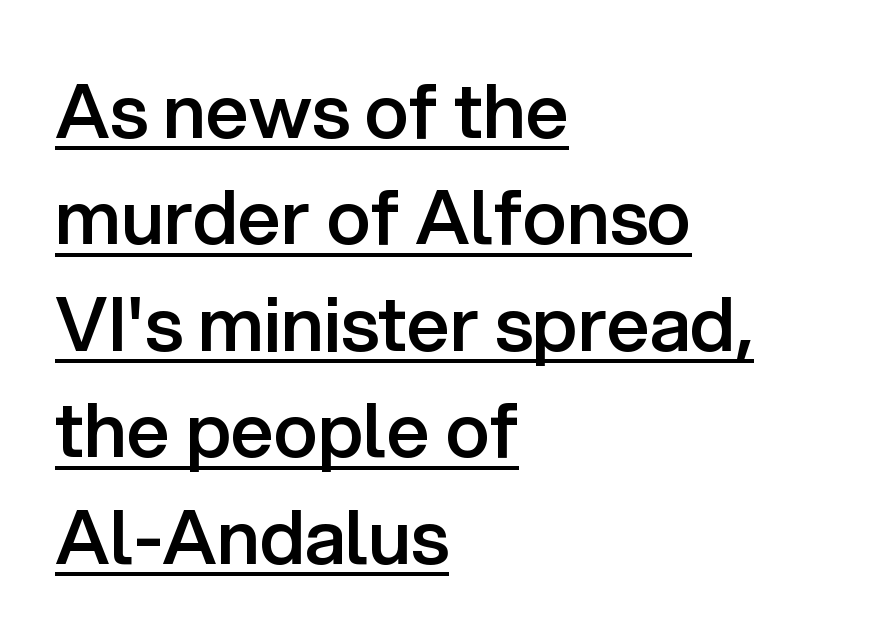
These lines are rendered in a variable-pitch font. Glance below the letters and you will spot a drawn line. All the whitespace from short lines collects on the right. Notice how the stems are strictly vertical — no italics here. Classification — sans serif.
